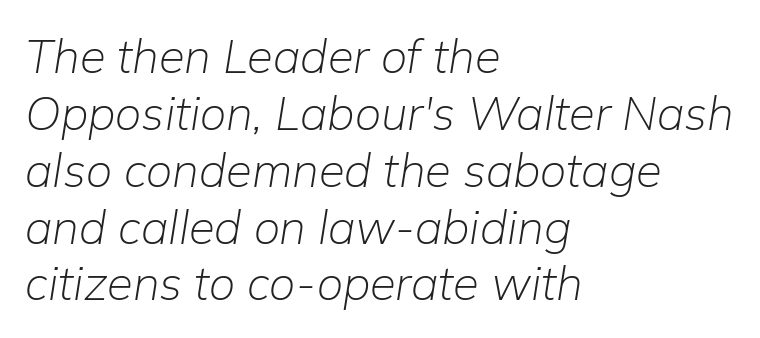
{"italic": "yes", "lean": "right", "slant_degrees": 9, "bold": "no", "weight": "light", "width": "normal", "stroke_contrast": "low", "x_height": "medium", "monospaced": "no", "underline": "no", "align": "left", "line_spacing_ratio": 1.21, "letter_spacing": "normal", "letter_spacing_em": 0.0, "glyph_px": 47}
